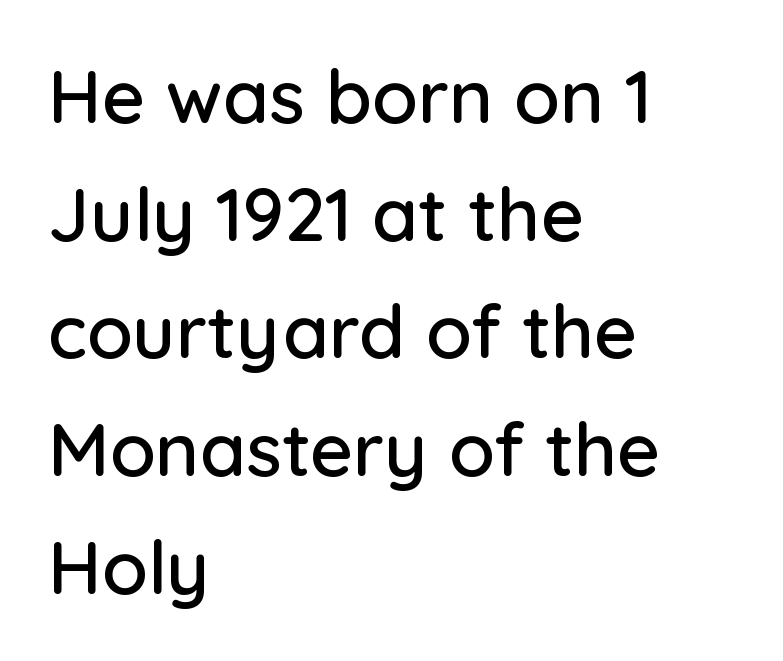
Q: Is the text italic (slanted)? A: No, it is upright.
Q: Is the typeface a serif or a sans-serif typeface? A: Sans-serif.
Q: Is the text underlined? A: No.
Q: How is the paragraph aligned? A: Left-aligned.
Q: Is the spacing between letters normal or unusually wide? A: Normal.
Q: Is the spacing between lines tight, normal or loose? A: Normal.
Q: Width (condensed, normal, or wide)? A: Normal.
Q: Stroke contrast? A: Low.
Q: x-height? A: Medium.
Q: Monospaced? A: No.
